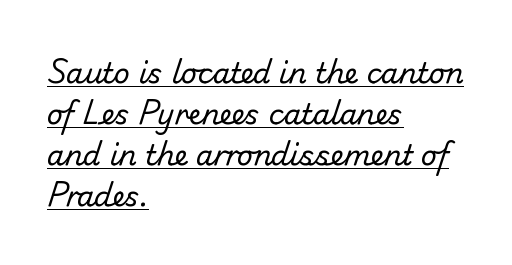
The image shows 28 px regular-weight sans-serif type; set left-aligned, normal line spacing (1.47x), normal letter spacing, underlined; low stroke contrast and a small x-height.
